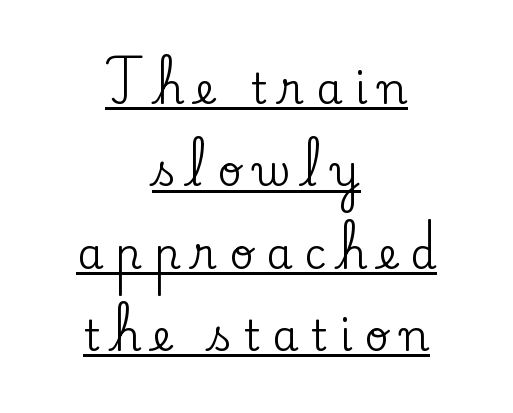
Q: Is the text italic (slanted)? A: No, it is upright.
Q: Is the typeface a serif or a sans-serif typeface? A: Serif.
Q: Is the text underlined? A: Yes.
Q: How is the paragraph aligned? A: Centered.
Q: Is the spacing between letters normal or unusually wide? A: Unusually wide.
Q: Is the spacing between lines tight, normal or loose? A: Loose.
Q: Width (condensed, normal, or wide)? A: Normal.
Q: Stroke contrast? A: Low.
Q: x-height? A: Small.
Q: Monospaced? A: No.
